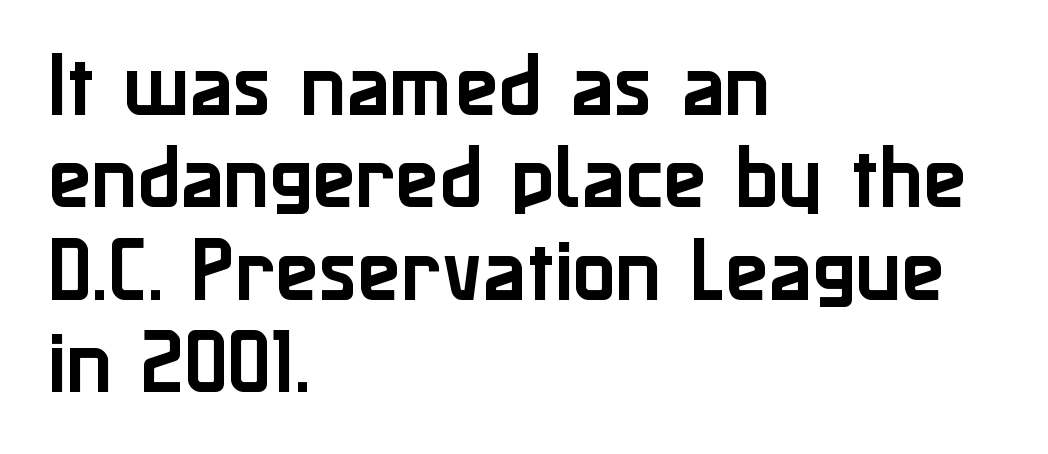
A roman cut, with each character standing at attention. Regular leading. Spacing verdict: proportional, widths tailored to each character. The passage shown is not underscored anywhere.
